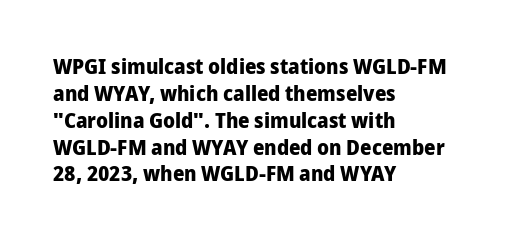
A typesetter would mark this as roman, not italic. What stands out about the letter spacing? Nothing — it is the standard amount. The baseline area is clear. Caption: bold face, heavy strokes.
